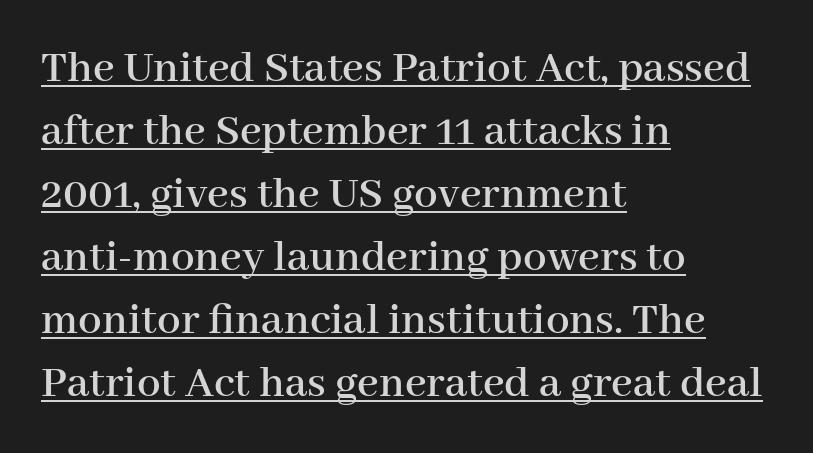
Posture: vertical. Emphasis is given by a line drawn under the lettering. Is this a fixed-width face? No — the glyphs have proportional, varying widths. The passage is arranged the way most books set body copy — flush left.
